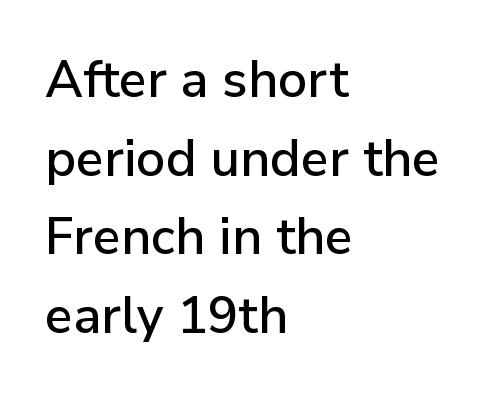
{"serif": "no", "italic": "no", "width": "normal", "stroke_contrast": "low", "x_height": "medium", "monospaced": "no", "underline": "no", "align": "left", "line_spacing": "normal", "line_spacing_ratio": 1.54, "letter_spacing": "normal", "letter_spacing_em": 0.0, "glyph_px": 51}
